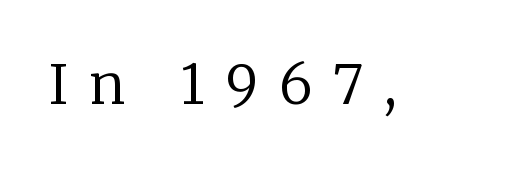
The image shows 55 px regular-weight serif type, upright; set unusually wide letter spacing (+0.38 em), not underlined; low stroke contrast and a medium x-height.
